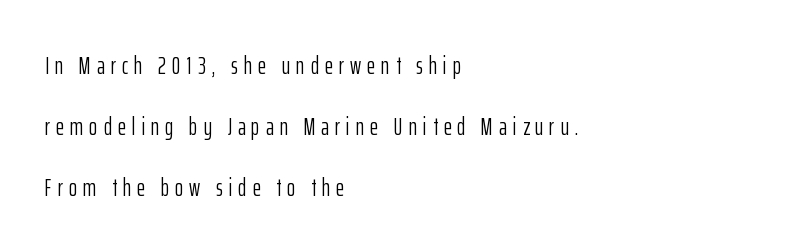
Line starts are locked; line ends wander. This is the regular roman posture of the typeface. The typesetting does not lean heavy: it is not bold. Type without underlining.
